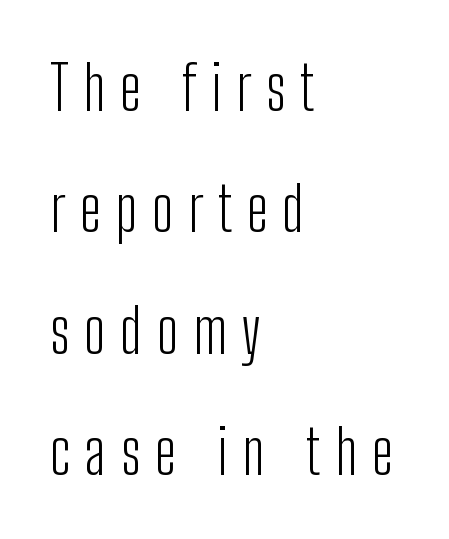
{"serif": "no", "italic": "no", "bold": "no", "weight": "light", "width": "condensed", "stroke_contrast": "low", "x_height": "medium", "monospaced": "no", "underline": "no", "align": "left", "line_spacing": "loose", "line_spacing_ratio": 1.99, "letter_spacing": "wide", "letter_spacing_em": 0.24, "glyph_px": 61}
